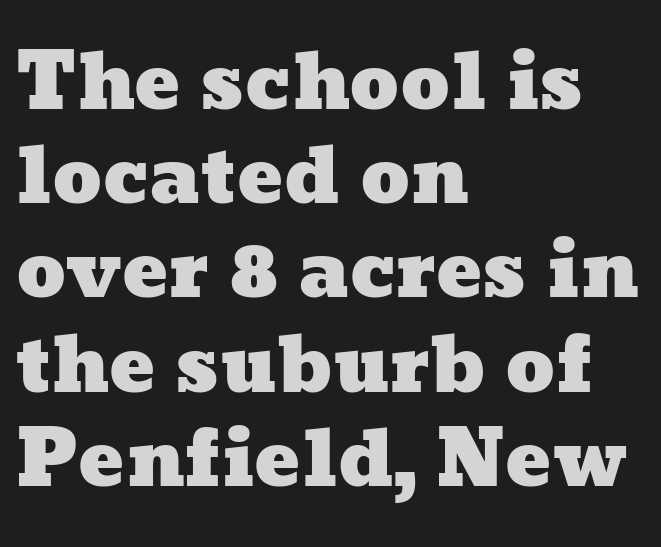
Each letter keeps its own natural width here, so spacing adapts to shape. Nobody drew a line under any word here. A classic flush-left, rag-right setting is used for this passage. Here the glyphs are tracked normally, forming tight word shapes.
